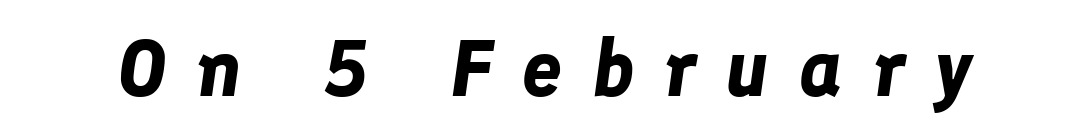
The image shows 80 px bold type, italic (leaning right); set unusually wide letter spacing (+0.37 em), not underlined; low stroke contrast and a medium x-height.
